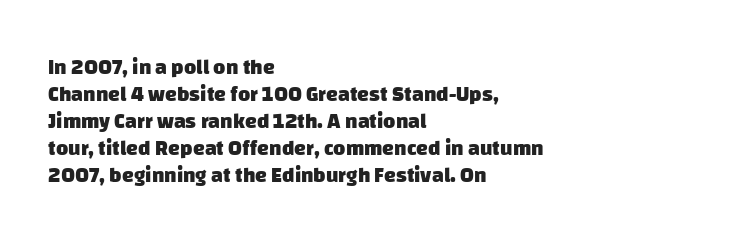
The image shows 21 px bold type; set left-aligned, normal line spacing (1.29x), normal letter spacing, not underlined.
